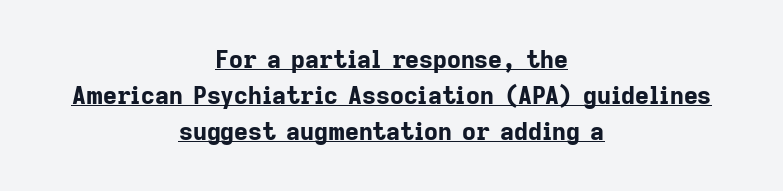
This sample is center-justified, so both line endings float freely. The rendering uses the underline text-decoration. Notice how thick the strokes are: this is what a full bold looks like. The block of text has a typical density, with ordinary space between rows. Posture: vertical. The gaps between neighbouring characters are ordinary and unremarkable.
